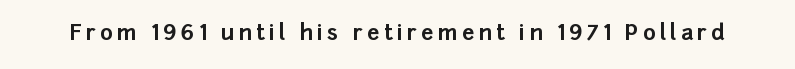
Q: Is the text bold? A: Yes.
Q: Is the text italic (slanted)? A: No, it is upright.
Q: Is the text underlined? A: No.
